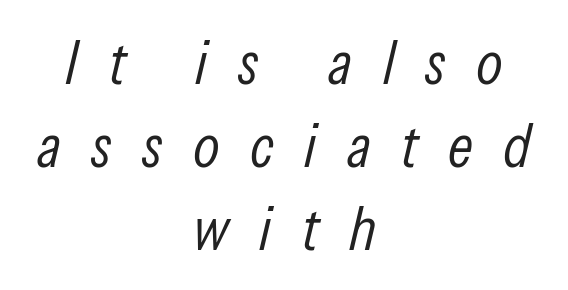
Q: Is the text bold? A: No.
Q: Is the text italic (slanted)? A: Yes, it leans right by about 13 degrees.
Q: Is the text underlined? A: No.
Q: How is the paragraph aligned? A: Centered.
Q: Is the spacing between letters normal or unusually wide? A: Unusually wide.
Q: Is the spacing between lines tight, normal or loose? A: Normal.
Q: Width (condensed, normal, or wide)? A: Condensed.
Q: Stroke contrast? A: Low.
Q: x-height? A: Medium.
Q: Monospaced? A: No.
